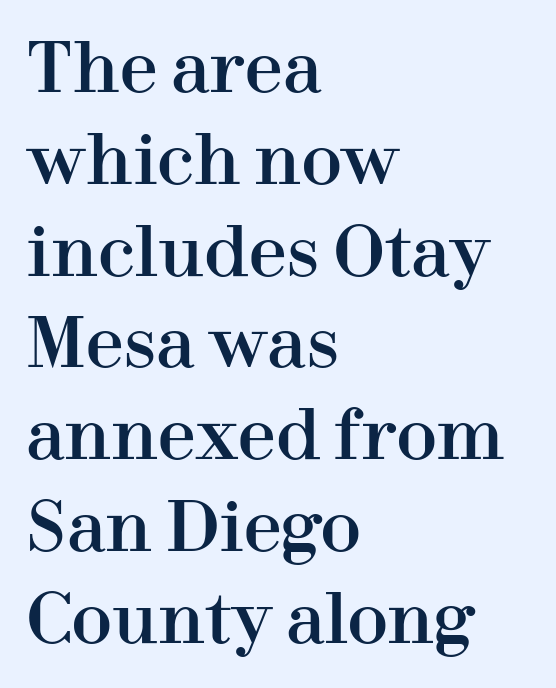
The image shows 68 px serif type, upright; set left-aligned, normal line spacing (1.35x), normal letter spacing, not underlined; high stroke contrast and a medium x-height.
